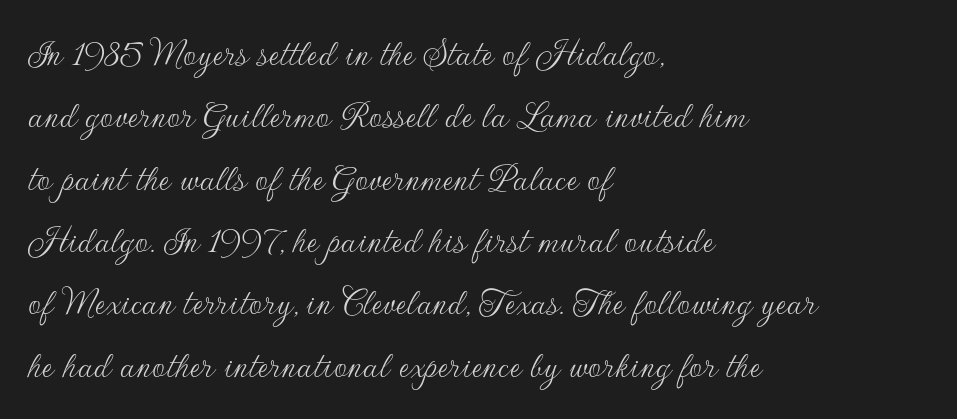
Beneath every word, the page is bare. Leading matches the norm, producing a regular column. Looks like regular typesetting: each glyph gets only the width it needs. The characters display no serif detailing; their extremities are plain. A light-to-regular cut is what we see here.
